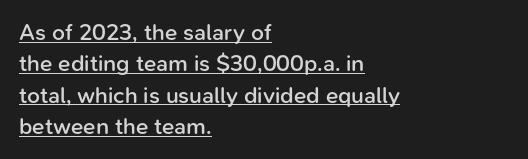
{"italic": "no", "bold": "semi", "underline": "yes", "align": "left", "line_spacing": "normal", "line_spacing_ratio": 1.36, "letter_spacing": "normal", "letter_spacing_em": 0.0, "glyph_px": 23}
